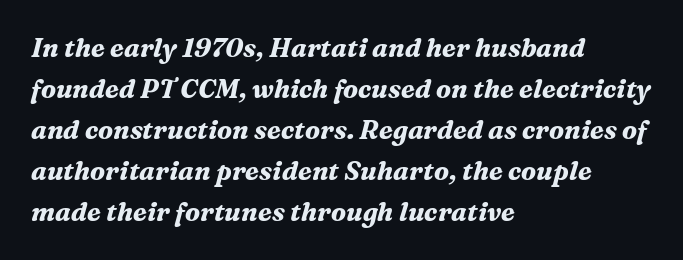
Q: Is the text bold? A: Yes.
Q: Is the text italic (slanted)? A: Yes, it leans right by about 16 degrees.
Q: Is the text underlined? A: No.
Q: How is the paragraph aligned? A: Left-aligned.
Q: Is the spacing between letters normal or unusually wide? A: Normal.
Q: Is the spacing between lines tight, normal or loose? A: Normal.
